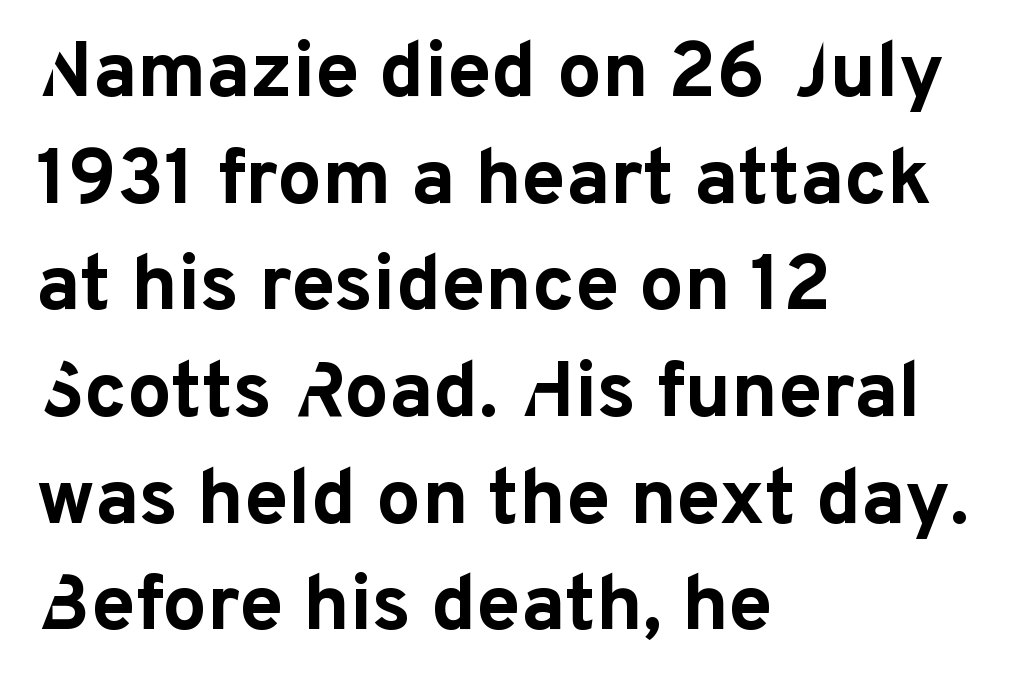
The rendering uses natural spacing where letterforms have individual widths. Characters remain perfectly vertical along every line. The horizontal fit of the characters is conventional and even. Interline gaps are of average width in this sample. Nobody drew a line under any word here.
